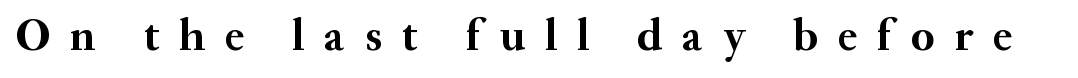
The image shows 45 px semibold serif type, upright; set unusually wide letter spacing (+0.44 em), not underlined; medium stroke contrast and a small x-height.
